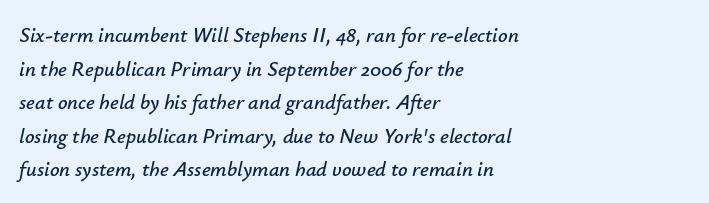
Q: Is the text italic (slanted)? A: Yes, it leans right by about 12 degrees.
Q: Is the text underlined? A: No.
Q: How is the paragraph aligned? A: Left-aligned.
Q: Is the spacing between letters normal or unusually wide? A: Normal.
Q: Is the spacing between lines tight, normal or loose? A: Normal.
